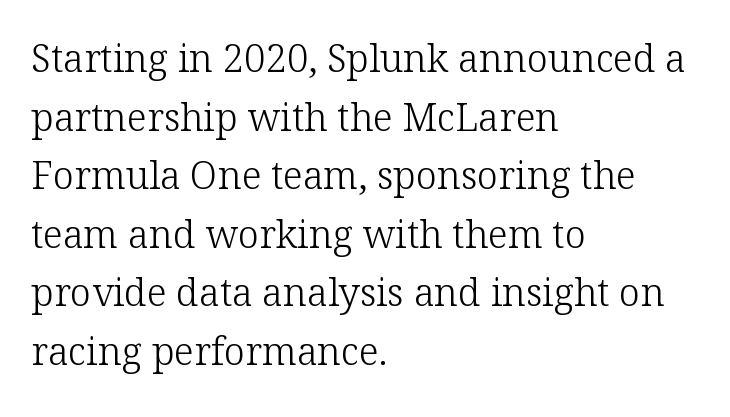
The image shows 38 px light serif type, upright; set left-aligned, normal line spacing (1.54x), normal letter spacing, not underlined; low stroke contrast and a medium x-height.
